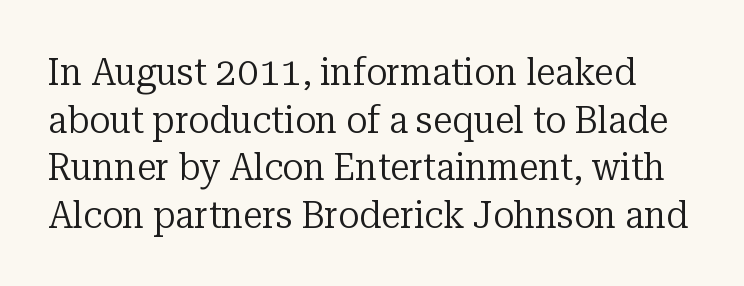
Q: Is the text bold? A: No.
Q: Is the text italic (slanted)? A: No, it is upright.
Q: Is the typeface a serif or a sans-serif typeface? A: Serif.
Q: Is the text underlined? A: No.
Q: Is the spacing between letters normal or unusually wide? A: Normal.
Q: Width (condensed, normal, or wide)? A: Normal.
Q: Stroke contrast? A: Low.
Q: x-height? A: Medium.
Q: Monospaced? A: No.
